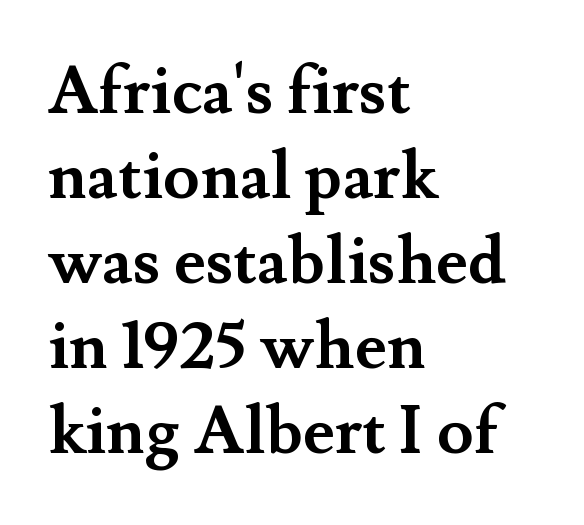
{"serif": "yes", "italic": "no", "bold": "yes", "weight": "semibold", "width": "normal", "stroke_contrast": "medium", "x_height": "small", "monospaced": "no", "underline": "no", "align": "left", "line_spacing": "normal", "line_spacing_ratio": 1.27, "letter_spacing": "normal", "letter_spacing_em": 0.0, "glyph_px": 67}
